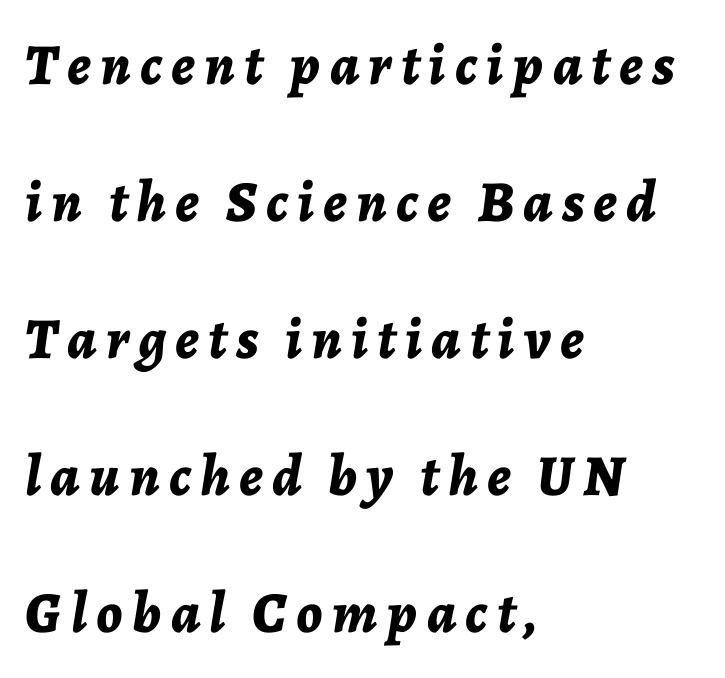
Q: Is the text bold? A: Yes.
Q: Is the text italic (slanted)? A: Yes, it leans right by about 7 degrees.
Q: Is the text underlined? A: No.
Q: How is the paragraph aligned? A: Left-aligned.
Q: Is the spacing between lines tight, normal or loose? A: Loose.
Q: Width (condensed, normal, or wide)? A: Normal.
Q: Stroke contrast? A: Low.
Q: x-height? A: Medium.
Q: Monospaced? A: No.
